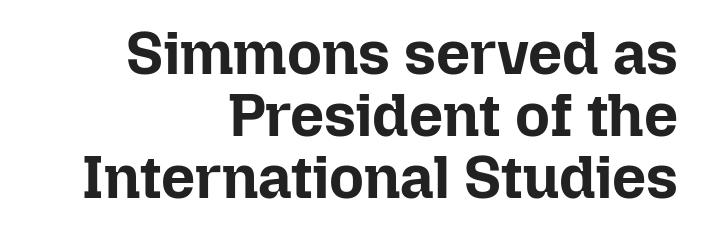
The image shows 60 px bold type, upright; set right-aligned, tight line spacing (1.03x), normal letter spacing, not underlined; low stroke contrast and a medium x-height.
